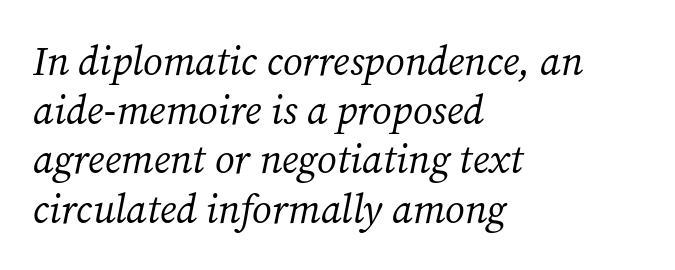
{"serif": "yes", "italic": "yes", "lean": "right", "slant_degrees": 12, "bold": "no", "weight": "regular", "width": "normal", "stroke_contrast": "medium", "x_height": "medium", "monospaced": "no", "underline": "no", "align": "left", "line_spacing_ratio": 1.23, "letter_spacing": "normal", "letter_spacing_em": 0.0, "glyph_px": 40}
